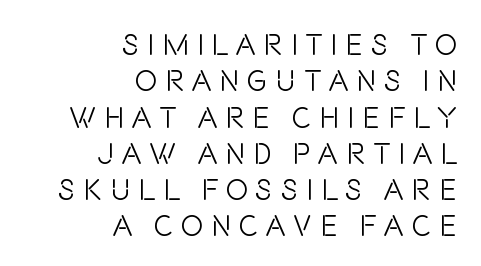
{"serif": "no", "italic": "no", "bold": "no", "weight": "light", "width": "condensed", "stroke_contrast": "low", "x_height": "large", "monospaced": "no", "underline": "no", "align": "right", "line_spacing_ratio": 1.21, "letter_spacing": "wide", "letter_spacing_em": 0.26, "glyph_px": 30}
